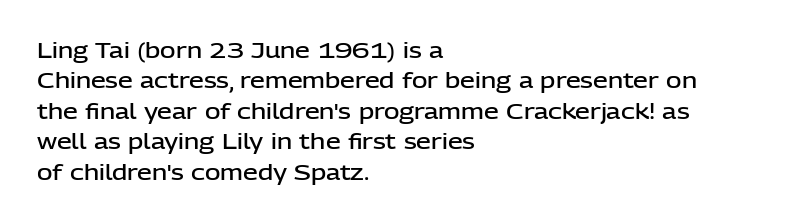
Q: Is the text bold? A: Semi-bold.
Q: Is the text italic (slanted)? A: No, it is upright.
Q: Is the text underlined? A: No.
Q: How is the paragraph aligned? A: Left-aligned.
Q: Is the spacing between letters normal or unusually wide? A: Normal.
Q: Is the spacing between lines tight, normal or loose? A: Normal.
